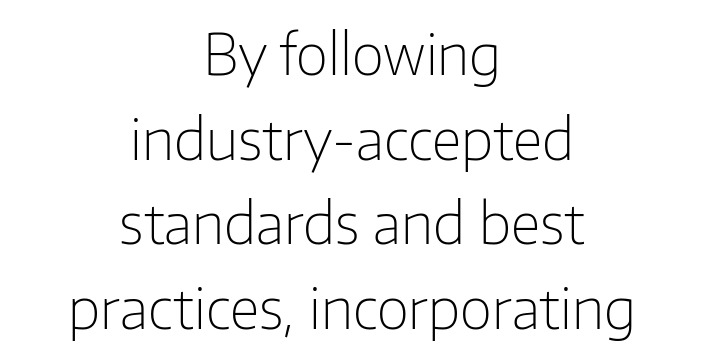
Q: Is the text bold? A: No.
Q: Is the text italic (slanted)? A: No, it is upright.
Q: Is the typeface a serif or a sans-serif typeface? A: Sans-serif.
Q: Is the text underlined? A: No.
Q: How is the paragraph aligned? A: Centered.
Q: Is the spacing between letters normal or unusually wide? A: Normal.
Q: Is the spacing between lines tight, normal or loose? A: Normal.
Q: Width (condensed, normal, or wide)? A: Normal.
Q: Stroke contrast? A: Low.
Q: x-height? A: Medium.
Q: Monospaced? A: No.
